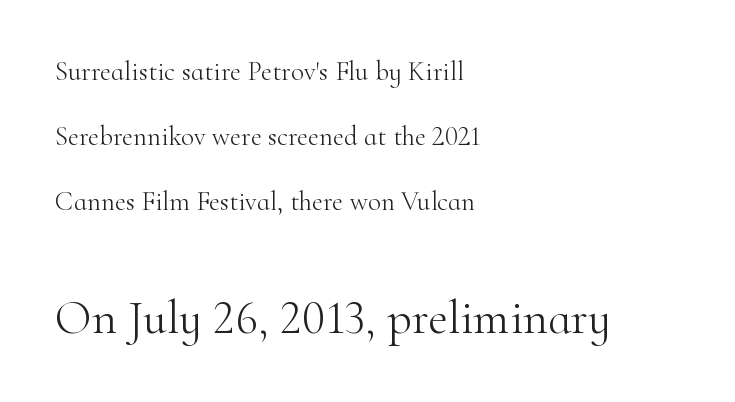
{"serif": "yes", "italic": "no", "bold": "no", "weight": "light", "width": "normal", "stroke_contrast": "high", "x_height": "small", "monospaced": "no", "underline": "no", "align": "left", "line_spacing": "loose", "line_spacing_ratio": 2.4, "letter_spacing": "normal", "letter_spacing_em": 0.0, "larger_block": "second", "size_ratio": 1.78, "glyph_px": 48}
